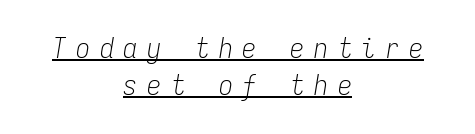
This sample carries an underscore along the baseline area. The passage shown is typed in a monospace face where columns stay perfectly aligned. Slanted lettering throughout. Alignment: centered. The leading is moderate, giving the passage an even texture.
